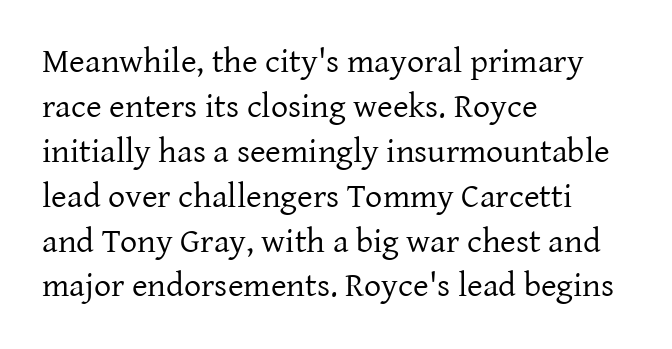
Q: Is the text bold? A: No.
Q: Is the text italic (slanted)? A: No, it is upright.
Q: Is the typeface a serif or a sans-serif typeface? A: Serif.
Q: Is the text underlined? A: No.
Q: How is the paragraph aligned? A: Left-aligned.
Q: Is the spacing between letters normal or unusually wide? A: Normal.
Q: Is the spacing between lines tight, normal or loose? A: Normal.
Q: Width (condensed, normal, or wide)? A: Normal.
Q: Stroke contrast? A: Low.
Q: x-height? A: Medium.
Q: Monospaced? A: No.
